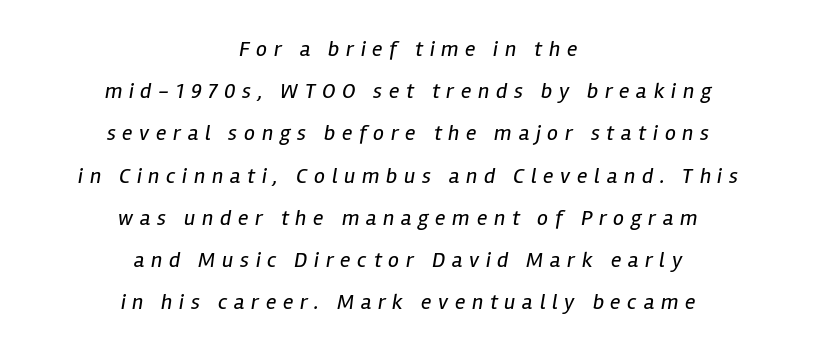
The axis of the letterforms is tilted away from vertical. Caption: expanded tracking, letters set apart. The words here are not underlined. The lines are quadded center. The lines are spread far apart with generous leading.
